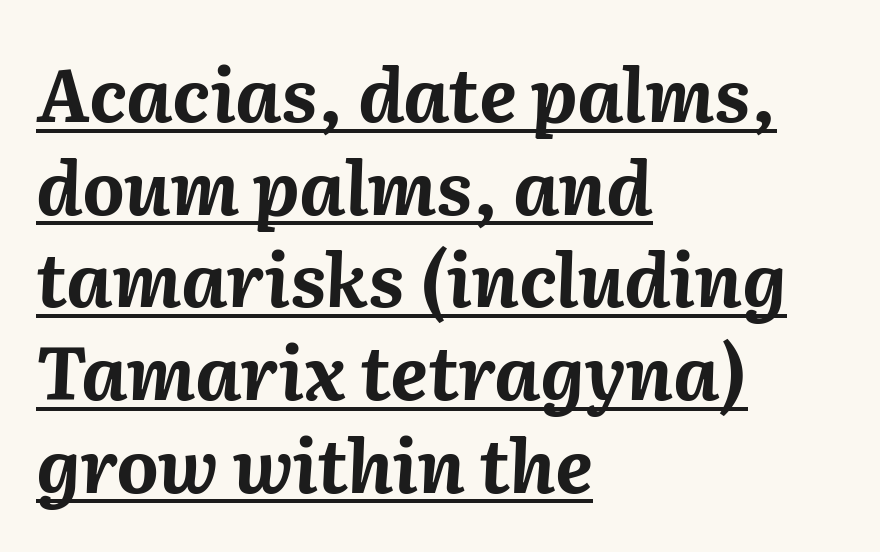
{"italic": "yes", "lean": "right", "slant_degrees": 2, "bold": "yes", "weight": "bold", "width": "normal", "stroke_contrast": "medium", "x_height": "medium", "monospaced": "no", "underline": "yes", "align": "left", "line_spacing": "normal", "line_spacing_ratio": 1.27, "letter_spacing": "normal", "letter_spacing_em": 0.0, "glyph_px": 73}
